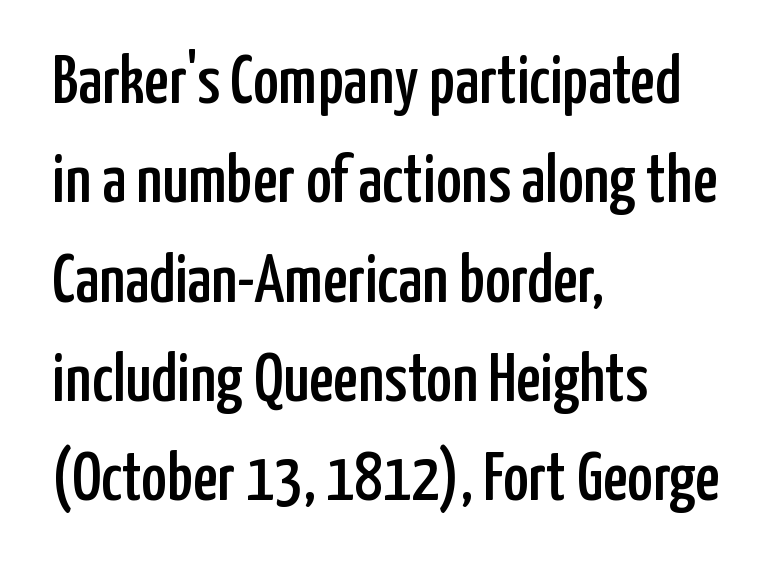
Q: Is the text italic (slanted)? A: No, it is upright.
Q: Is the typeface a serif or a sans-serif typeface? A: Sans-serif.
Q: Is the text underlined? A: No.
Q: How is the paragraph aligned? A: Left-aligned.
Q: Is the spacing between letters normal or unusually wide? A: Normal.
Q: Is the spacing between lines tight, normal or loose? A: Normal.
Q: Width (condensed, normal, or wide)? A: Condensed.
Q: Stroke contrast? A: Low.
Q: x-height? A: Medium.
Q: Monospaced? A: No.
